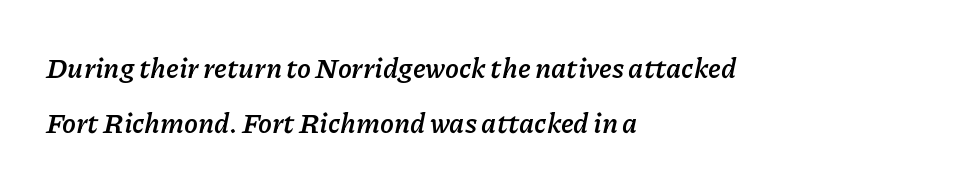
{"italic": "yes", "lean": "right", "slant_degrees": 11, "bold": "yes", "weight": "semibold", "width": "normal", "stroke_contrast": "low", "x_height": "medium", "monospaced": "no", "underline": "no", "align": "left", "line_spacing": "loose", "line_spacing_ratio": 1.96, "letter_spacing": "normal", "letter_spacing_em": 0.0, "glyph_px": 28}
